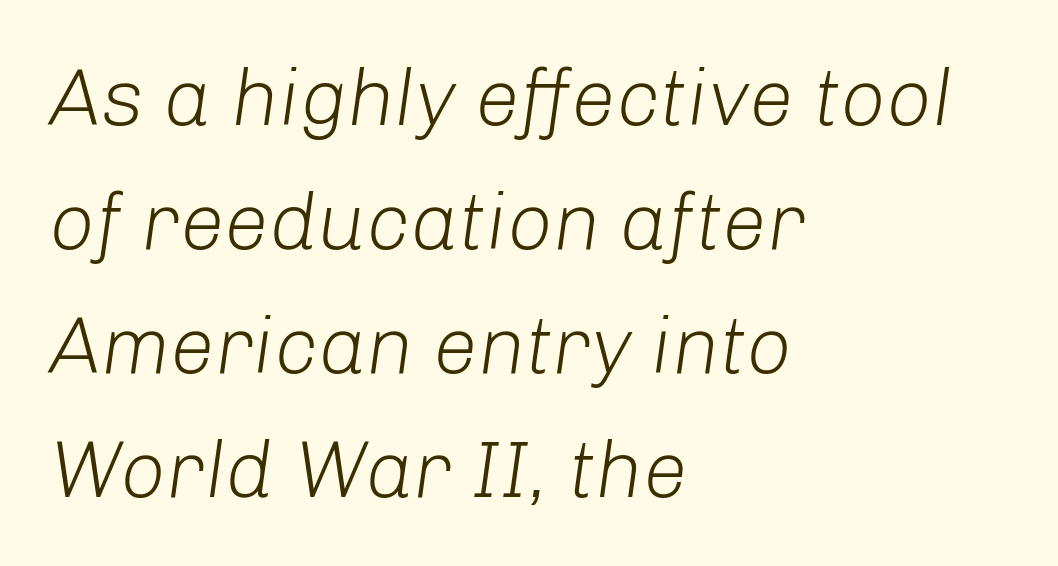
Layout note: lines flush left. Is the stroke heavy? The answer is a plain regular-or-lighter. Italic? Definitely — the glyphs are oblique. The words here are not underlined.
